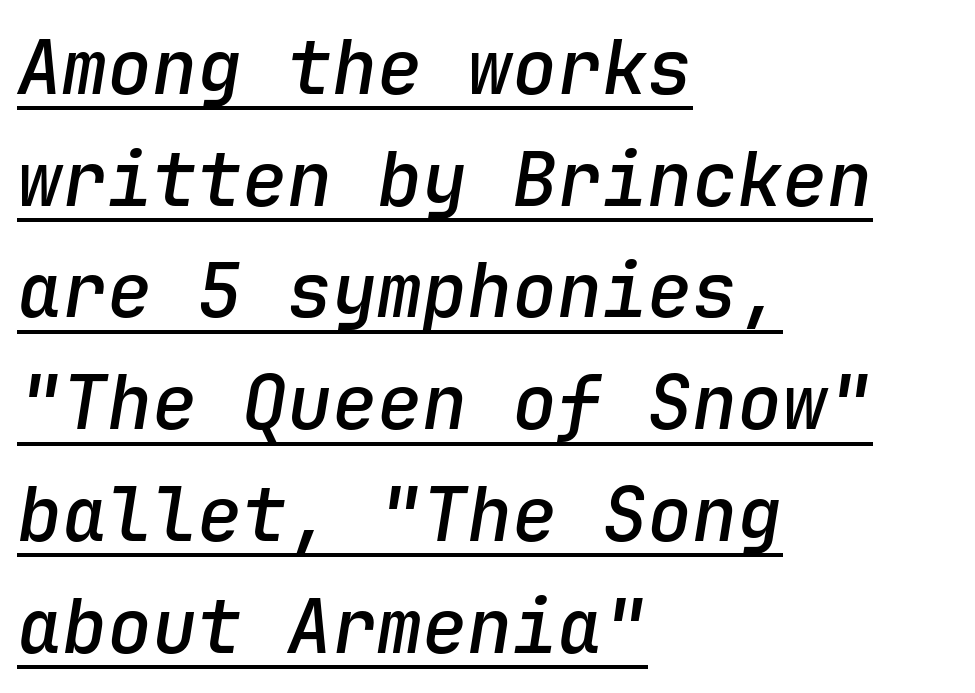
Q: Is the text bold? A: Semi-bold.
Q: Is the text italic (slanted)? A: Yes, it leans right by about 9 degrees.
Q: Is the text underlined? A: Yes.
Q: How is the paragraph aligned? A: Left-aligned.
Q: Is the spacing between letters normal or unusually wide? A: Normal.
Q: Is the spacing between lines tight, normal or loose? A: Normal.
Q: Width (condensed, normal, or wide)? A: Normal.
Q: Stroke contrast? A: Low.
Q: x-height? A: Medium.
Q: Monospaced? A: Yes.
